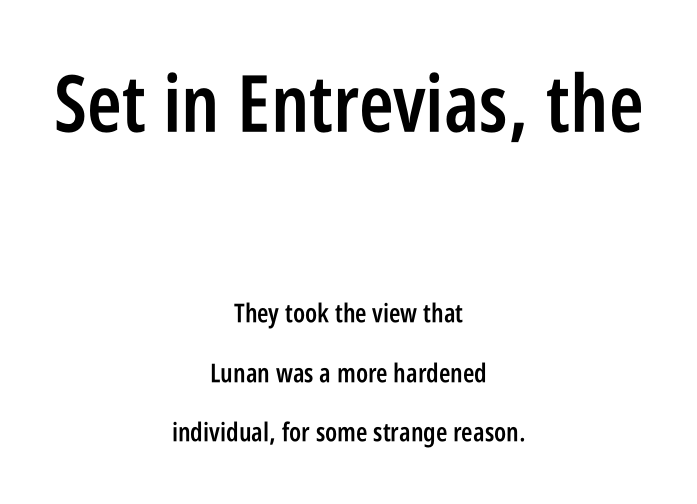
Q: Is the text bold? A: Semi-bold.
Q: Is the text italic (slanted)? A: No, it is upright.
Q: Is the typeface a serif or a sans-serif typeface? A: Sans-serif.
Q: Is the text underlined? A: No.
Q: How is the paragraph aligned? A: Centered.
Q: Is the spacing between letters normal or unusually wide? A: Normal.
Q: Is the spacing between lines tight, normal or loose? A: Loose.
Q: Which block of text is set in a larger size, the first (top) or the second (bottom)? A: The first (top) one.
Q: Width (condensed, normal, or wide)? A: Condensed.
Q: Stroke contrast? A: Low.
Q: x-height? A: Large.
Q: Monospaced? A: No.
